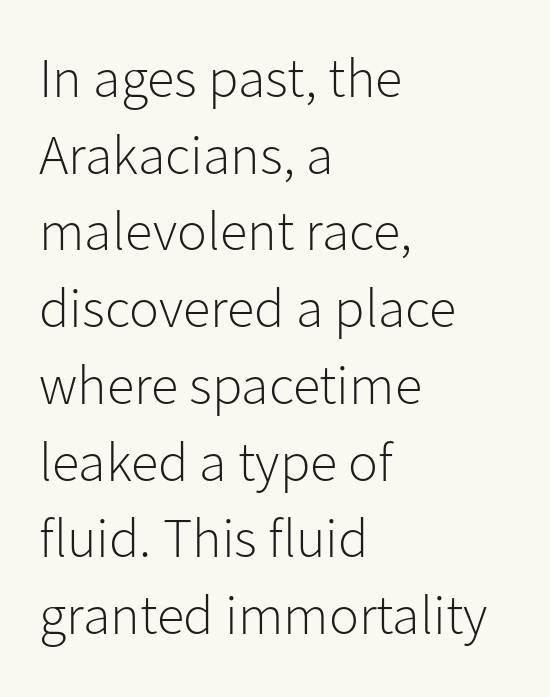
{"serif": "no", "italic": "no", "bold": "no", "weight": "light", "width": "normal", "stroke_contrast": "low", "x_height": "medium", "monospaced": "no", "underline": "no", "align": "left", "line_spacing": "normal", "line_spacing_ratio": 1.37, "letter_spacing": "normal", "letter_spacing_em": 0.0, "glyph_px": 56}
